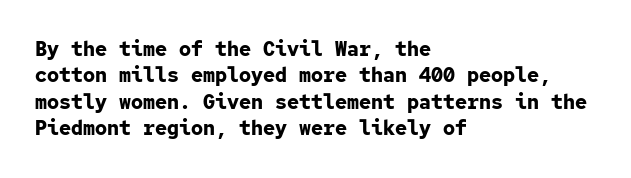
No extra tracking has been applied to these lines. The font is running at its bold setting. Students, observe: this is what conventionally led text looks like. Ascenders rise straight up at ninety degrees.
